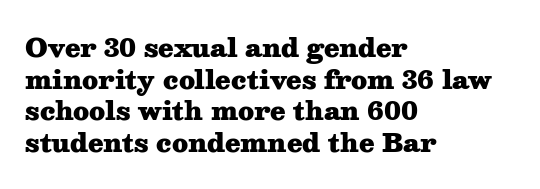
Short and long lines alike share a common starting point at left. The vertical gap from one line to the next is medium. Does the lettering tilt? It doesn't — this is upright. Underline: absent. The tracking reads as untouched default to a designer's eye. Chunky letters — that's bold for sure.
